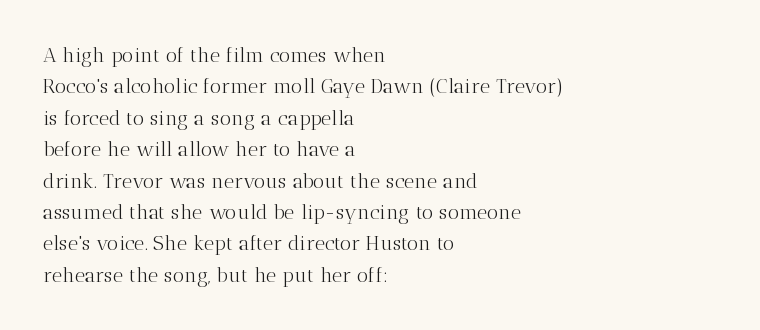
Q: Is the text bold? A: No.
Q: Is the text italic (slanted)? A: No, it is upright.
Q: Is the text underlined? A: No.
Q: How is the paragraph aligned? A: Left-aligned.
Q: Is the spacing between letters normal or unusually wide? A: Normal.
Q: Is the spacing between lines tight, normal or loose? A: Normal.
